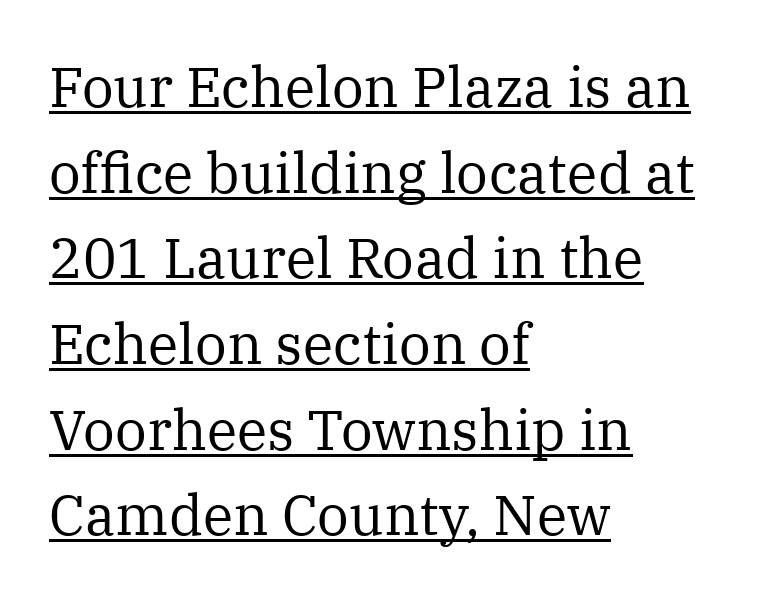
{"serif": "yes", "italic": "no", "bold": "no", "weight": "regular", "width": "normal", "stroke_contrast": "medium", "x_height": "medium", "monospaced": "no", "underline": "yes", "align": "left", "line_spacing": "normal", "line_spacing_ratio": 1.53, "letter_spacing": "normal", "letter_spacing_em": 0.0, "glyph_px": 56}
